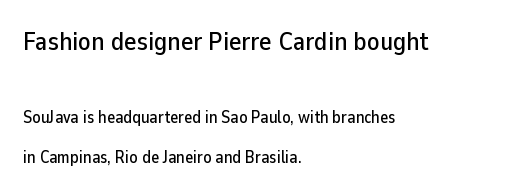
The image shows 26 px text type, upright; set left-aligned, loose line spacing (2.35x), normal letter spacing, not underlined; the first (top) block is 1.53x larger.
